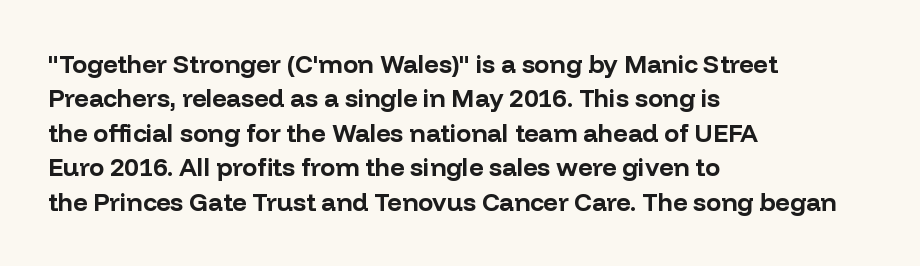
Q: Is the text bold? A: Yes.
Q: Is the text italic (slanted)? A: No, it is upright.
Q: Is the text underlined? A: No.
Q: How is the paragraph aligned? A: Left-aligned.
Q: Is the spacing between letters normal or unusually wide? A: Normal.
Q: Is the spacing between lines tight, normal or loose? A: Normal.
